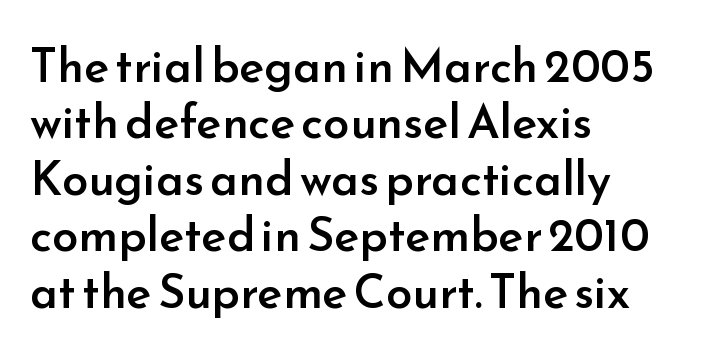
Q: Is the text bold? A: Semi-bold.
Q: Is the text italic (slanted)? A: No, it is upright.
Q: Is the typeface a serif or a sans-serif typeface? A: Sans-serif.
Q: Is the text underlined? A: No.
Q: How is the paragraph aligned? A: Left-aligned.
Q: Is the spacing between letters normal or unusually wide? A: Normal.
Q: Width (condensed, normal, or wide)? A: Normal.
Q: Stroke contrast? A: Low.
Q: x-height? A: Small.
Q: Monospaced? A: No.
